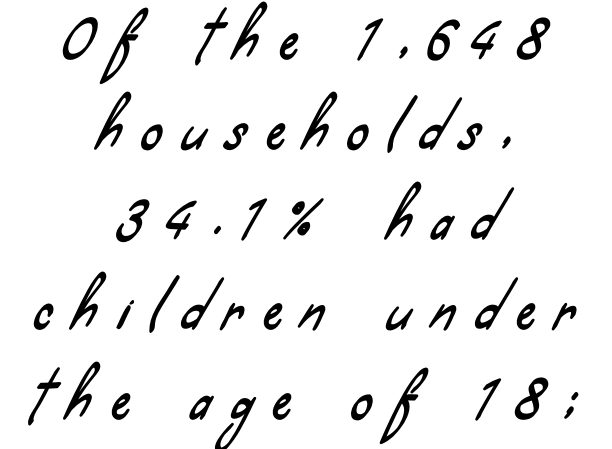
Q: Is the typeface a serif or a sans-serif typeface? A: Sans-serif.
Q: Is the text underlined? A: No.
Q: How is the paragraph aligned? A: Centered.
Q: Is the spacing between letters normal or unusually wide? A: Unusually wide.
Q: Width (condensed, normal, or wide)? A: Condensed.
Q: Stroke contrast? A: Low.
Q: x-height? A: Small.
Q: Monospaced? A: No.
